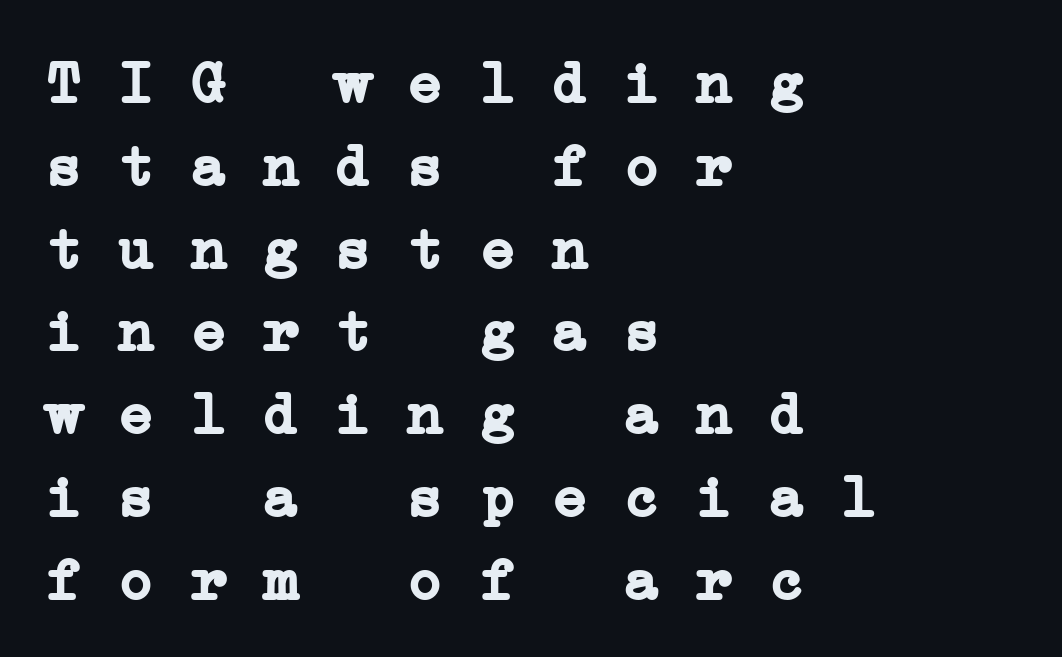
The image shows 60 px semibold, wide serif type, monospaced; set left-aligned, normal line spacing (1.38x), normal letter spacing, not underlined; low stroke contrast and a medium x-height.
